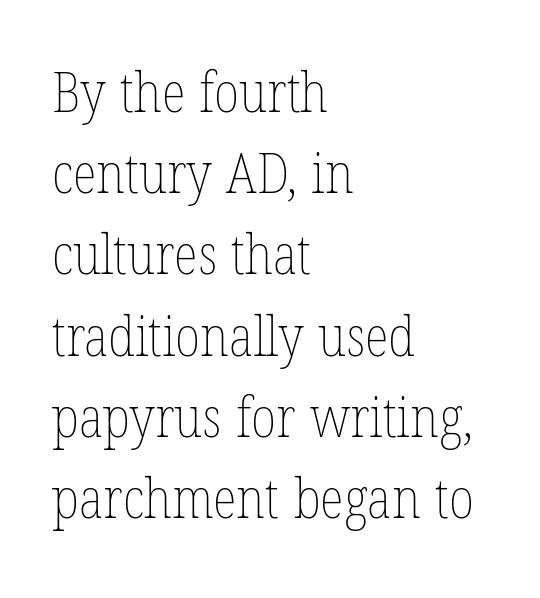
How would I describe the line gaps? Plain and ordinary. A student would call this left alignment; a typographer would say flush left, rag right. Words appear dense and cohesive because spacing is normal. Is this a fixed-width face? No — the glyphs have proportional, varying widths.
